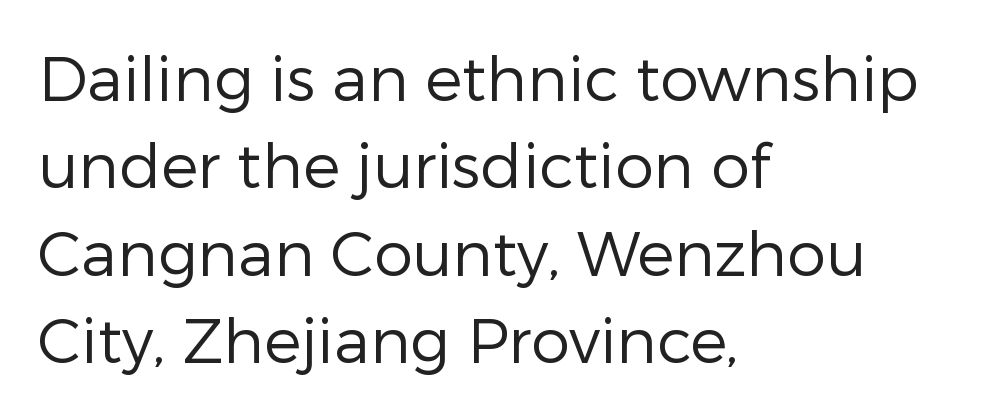
The image shows 62 px regular-weight sans-serif type, upright; set left-aligned, normal line spacing (1.41x), normal letter spacing, not underlined; low stroke contrast and a medium x-height.
